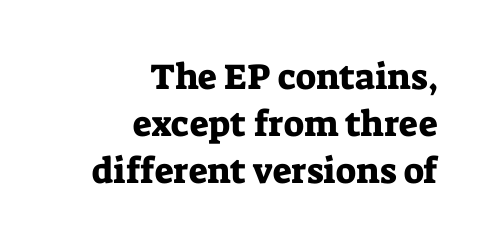
Q: Is the text italic (slanted)? A: No, it is upright.
Q: Is the typeface a serif or a sans-serif typeface? A: Serif.
Q: Is the text underlined? A: No.
Q: How is the paragraph aligned? A: Right-aligned.
Q: Is the spacing between letters normal or unusually wide? A: Normal.
Q: Is the spacing between lines tight, normal or loose? A: Normal.
Q: Width (condensed, normal, or wide)? A: Normal.
Q: Stroke contrast? A: Low.
Q: x-height? A: Medium.
Q: Monospaced? A: No.
